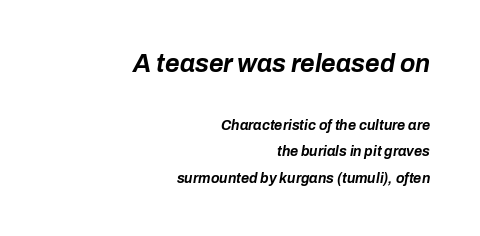
Q: Is the text bold? A: Yes.
Q: Is the text italic (slanted)? A: Yes, it leans right by about 10 degrees.
Q: Is the text underlined? A: No.
Q: How is the paragraph aligned? A: Right-aligned.
Q: Is the spacing between letters normal or unusually wide? A: Normal.
Q: Which block of text is set in a larger size, the first (top) or the second (bottom)? A: The first (top) one.
